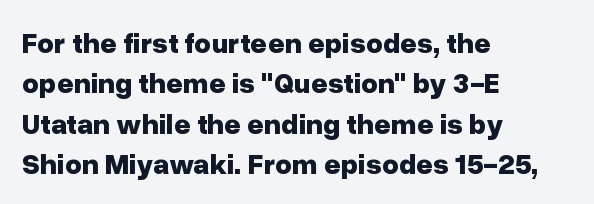
Q: Is the text bold? A: Yes.
Q: Is the text italic (slanted)? A: No, it is upright.
Q: Is the typeface a serif or a sans-serif typeface? A: Sans-serif.
Q: Is the text underlined? A: No.
Q: How is the paragraph aligned? A: Left-aligned.
Q: Is the spacing between letters normal or unusually wide? A: Normal.
Q: Is the spacing between lines tight, normal or loose? A: Normal.
Q: Width (condensed, normal, or wide)? A: Normal.
Q: Stroke contrast? A: Low.
Q: x-height? A: Medium.
Q: Monospaced? A: No.
